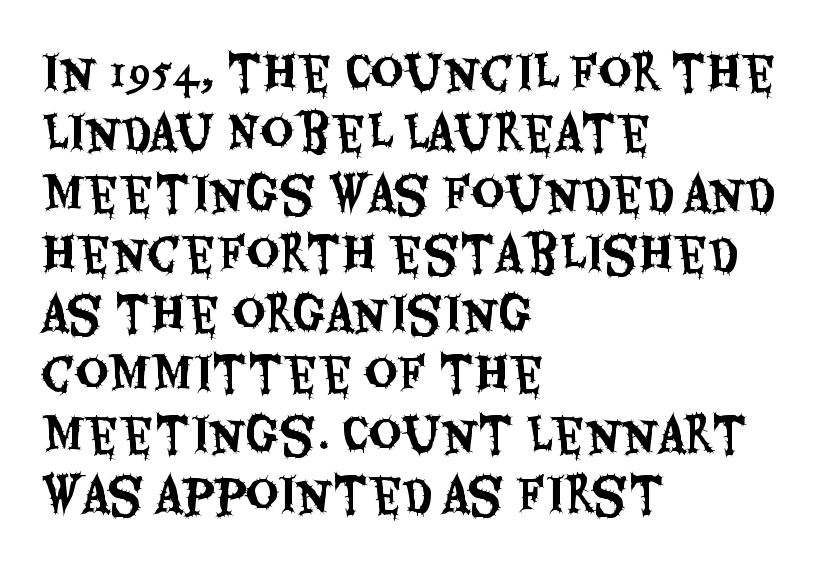
The gap between lines stays unmarked. Serif or sans? Sans — the stroke terminals are bare. In terms of posture, this sample is upright. Here the designer chose a conventional face with non-uniform glyph widths.
